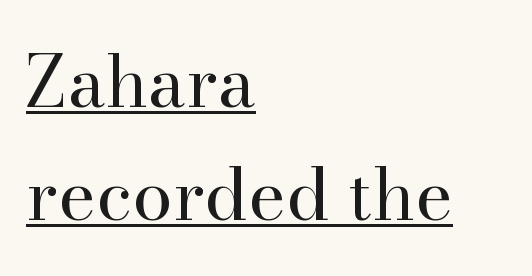
The image shows 72 px regular-weight serif type, upright; set left-aligned, normal line spacing (1.57x), normal letter spacing, underlined; high stroke contrast and a small x-height.
